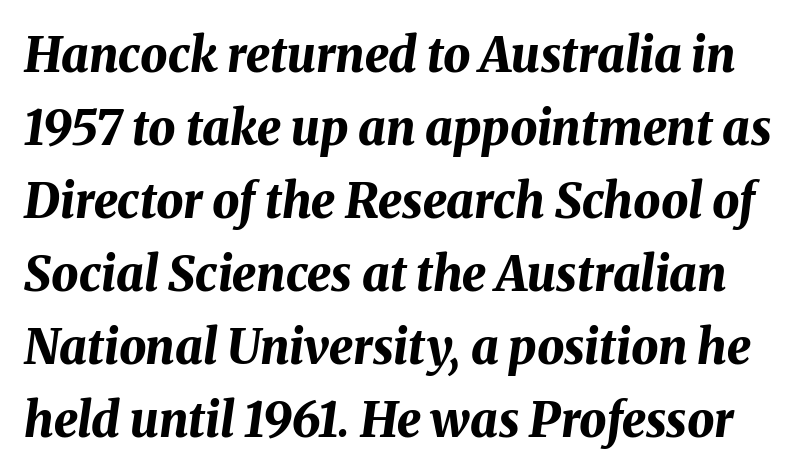
{"italic": "yes", "lean": "right", "slant_degrees": 8, "bold": "yes", "weight": "bold", "width": "normal", "stroke_contrast": "medium", "x_height": "medium", "monospaced": "no", "underline": "no", "line_spacing": "normal", "line_spacing_ratio": 1.52, "letter_spacing": "normal", "letter_spacing_em": 0.0, "glyph_px": 48}
